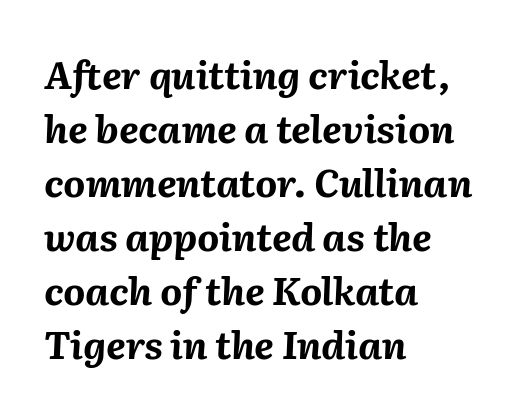
The image shows 38 px bold type, italic (leaning right); set left-aligned, normal line spacing (1.42x), normal letter spacing, not underlined; medium stroke contrast and a medium x-height.
